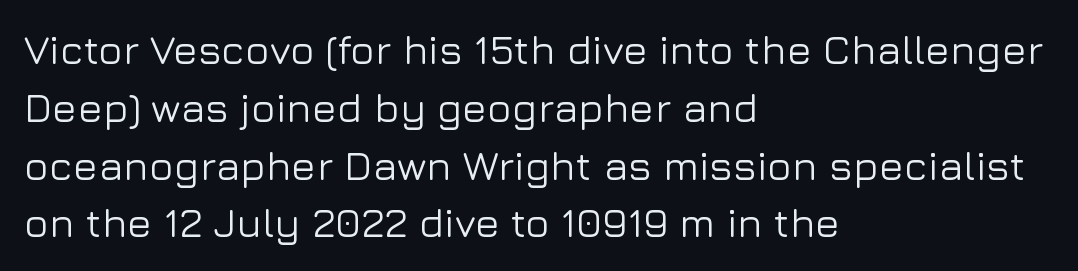
The image shows 41 px sans-serif type, upright; set left-aligned, normal line spacing (1.41x), normal letter spacing, not underlined; low stroke contrast and a medium x-height.
